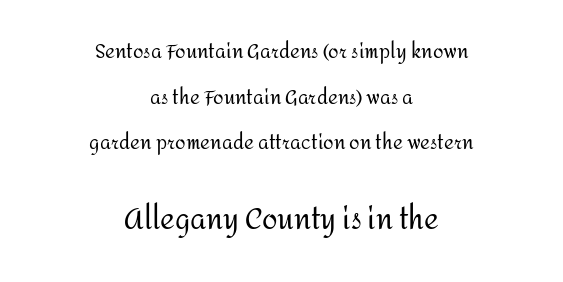
Q: Is the text bold? A: No.
Q: Is the text italic (slanted)? A: No, it is upright.
Q: Is the typeface a serif or a sans-serif typeface? A: Sans-serif.
Q: Is the text underlined? A: No.
Q: How is the paragraph aligned? A: Centered.
Q: Is the spacing between letters normal or unusually wide? A: Normal.
Q: Is the spacing between lines tight, normal or loose? A: Loose.
Q: Which block of text is set in a larger size, the first (top) or the second (bottom)? A: The second (bottom) one.
Q: Width (condensed, normal, or wide)? A: Normal.
Q: Stroke contrast? A: Medium.
Q: x-height? A: Medium.
Q: Monospaced? A: No.
